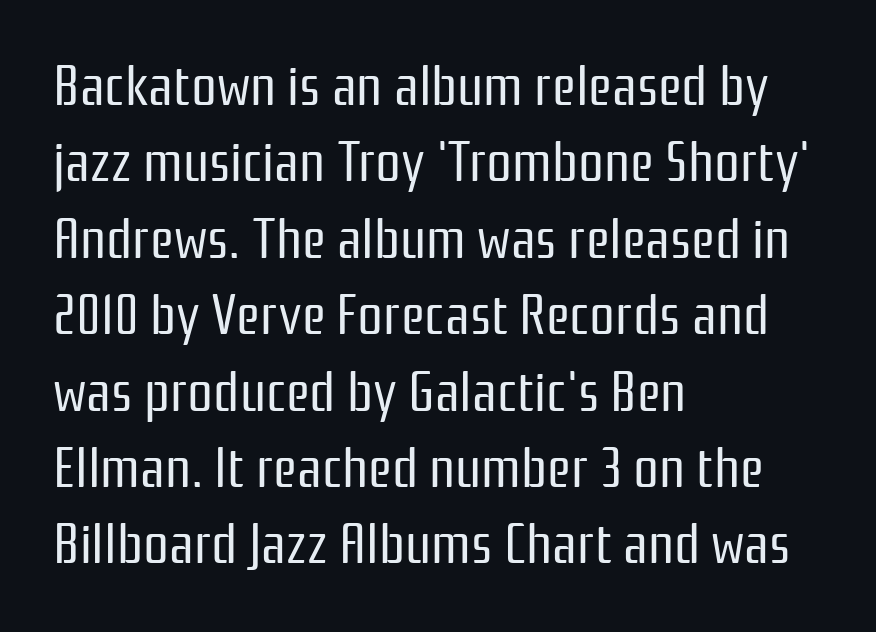
{"serif": "no", "italic": "no", "bold": "no", "weight": "regular", "width": "condensed", "stroke_contrast": "low", "x_height": "medium", "monospaced": "no", "underline": "no", "align": "left", "line_spacing": "normal", "line_spacing_ratio": 1.34, "letter_spacing": "normal", "letter_spacing_em": 0.0, "glyph_px": 57}
